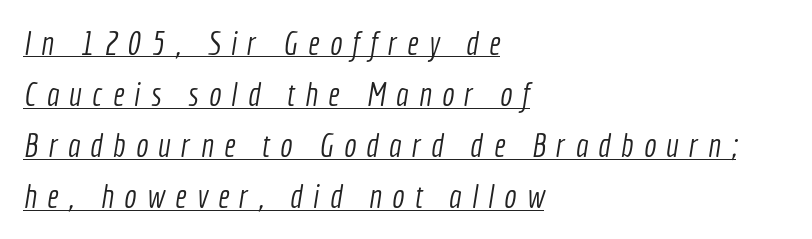
The face used here is rendered with a markedly widened letterfit. A sans-serif font was chosen for this passage. This reads as an unemphasized weight, regular at the heaviest. This rendering uses left alignment, leaving the right contour irregular. Beneath each row of characters lies a ruled line. Do the characters align in a grid? No, the font is proportional.
